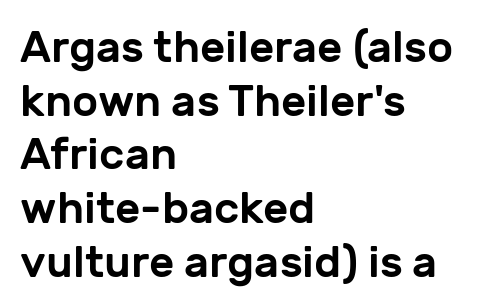
{"serif": "no", "italic": "no", "width": "normal", "stroke_contrast": "low", "x_height": "medium", "monospaced": "no", "underline": "no", "align": "left", "line_spacing_ratio": 1.22, "letter_spacing": "normal", "letter_spacing_em": 0.0, "glyph_px": 44}
